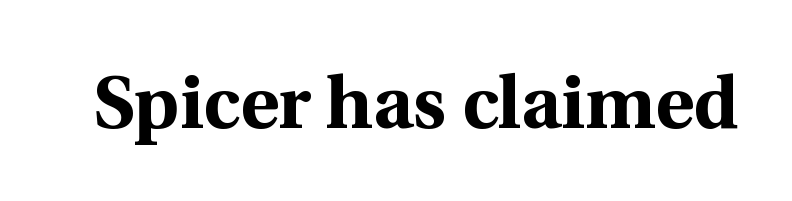
{"serif": "yes", "italic": "no", "bold": "yes", "weight": "bold", "width": "normal", "x_height": "medium", "monospaced": "no", "underline": "no", "letter_spacing": "normal", "letter_spacing_em": 0.0, "glyph_px": 74}
